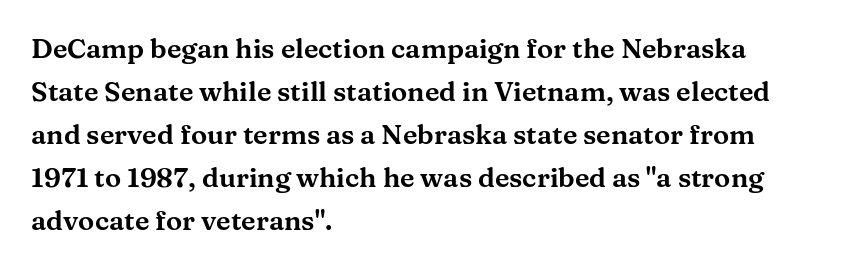
{"italic": "no", "underline": "no", "align": "left", "line_spacing": "normal", "line_spacing_ratio": 1.59, "letter_spacing": "normal", "letter_spacing_em": 0.0, "glyph_px": 27}
